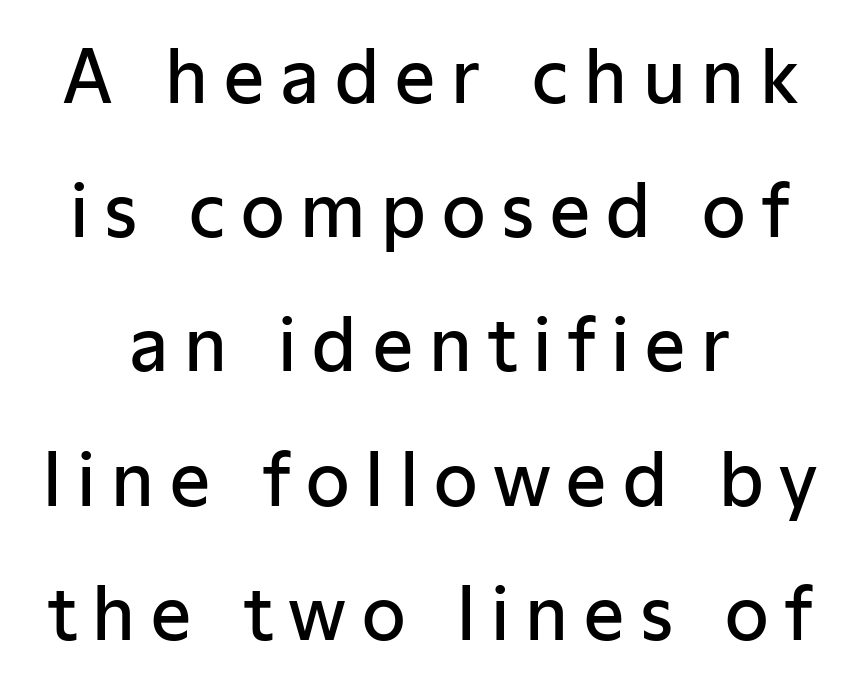
{"serif": "no", "italic": "no", "bold": "semi", "weight": "semibold", "width": "normal", "stroke_contrast": "low", "x_height": "medium", "monospaced": "no", "underline": "no", "line_spacing_ratio": 1.89, "letter_spacing": "wide", "letter_spacing_em": 0.22, "glyph_px": 71}
